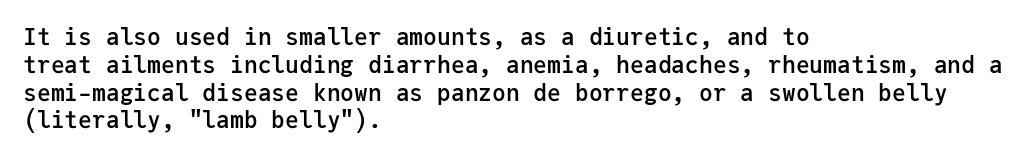
The image shows 23 px text type, upright; set left-aligned, line spacing 1.21x, normal letter spacing, not underlined.
